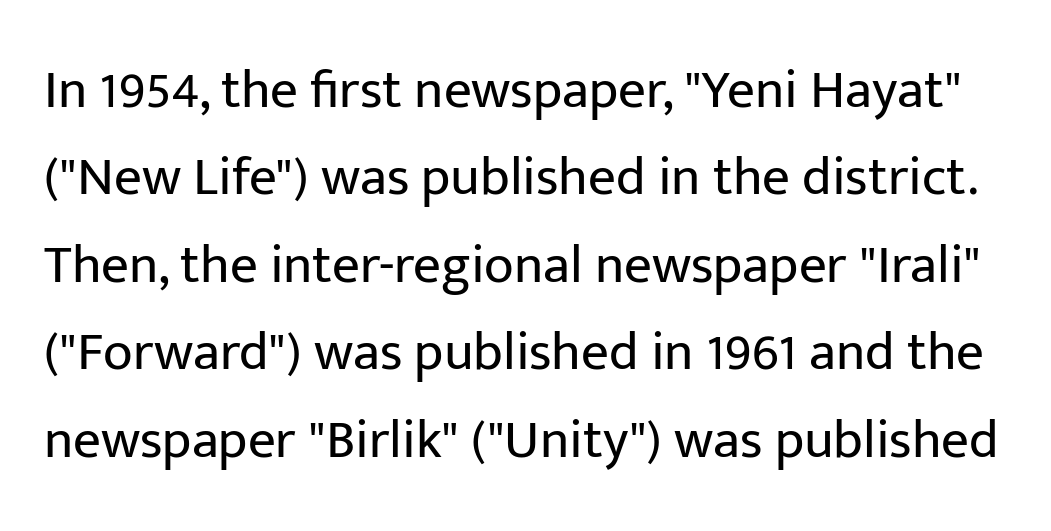
Regular leading. The weight tops out at a normal text grade. The letters sit at their default tracking, neither squeezed nor spread. This is roman type, the default non-slanted kind. Spacing verdict: proportional, widths tailored to each character.
